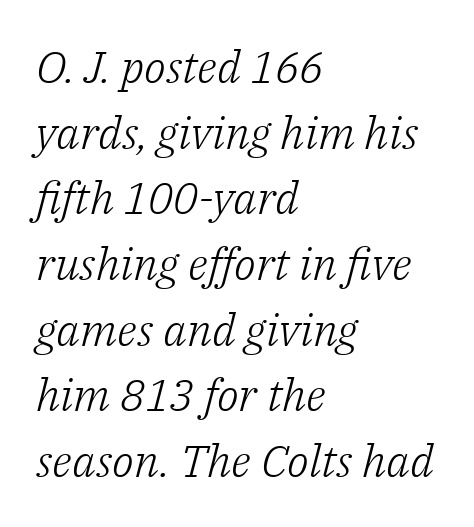
The image shows 45 px light serif type, italic (leaning right); set left-aligned, normal line spacing (1.46x), normal letter spacing, not underlined; low stroke contrast and a medium x-height.
